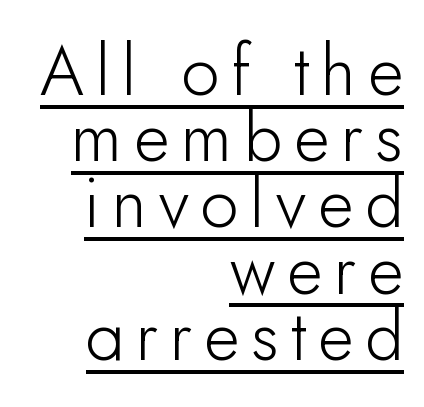
Tightly led — the rows are bunched. The passage shown is typed in a proportional face where columns would drift. Every stem runs plumb, perpendicular to the baseline. Where is the straight margin? On the right. The words here are underlined.
